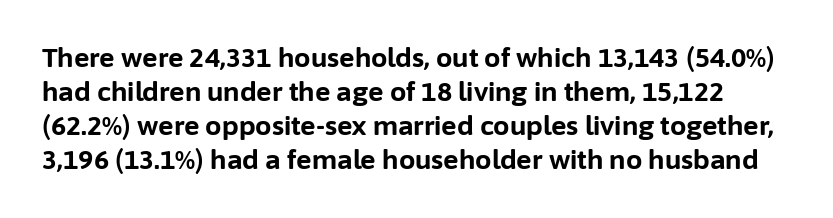
The image shows 26 px bold type, upright; set normal line spacing (1.31x), normal letter spacing, not underlined.
